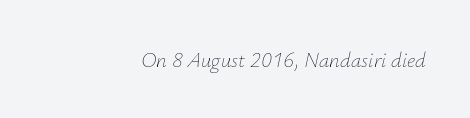
This sample uses an oblique cut, with every glyph tilted off the vertical. One-word summary of the alignment: right. Standard letterfit; no display-style spreading of the glyphs. Just letters on the line, the space beneath them empty. Counters stay open thanks to moderate or lighter strokes.
